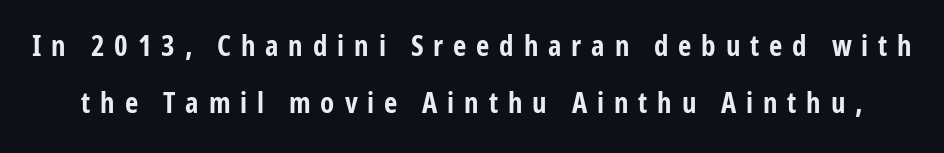
Q: Is the text bold? A: Yes.
Q: Is the text italic (slanted)? A: No, it is upright.
Q: Is the typeface a serif or a sans-serif typeface? A: Sans-serif.
Q: Is the text underlined? A: No.
Q: Is the spacing between letters normal or unusually wide? A: Unusually wide.
Q: Is the spacing between lines tight, normal or loose? A: Loose.
Q: Width (condensed, normal, or wide)? A: Condensed.
Q: Stroke contrast? A: Low.
Q: x-height? A: Medium.
Q: Monospaced? A: No.
